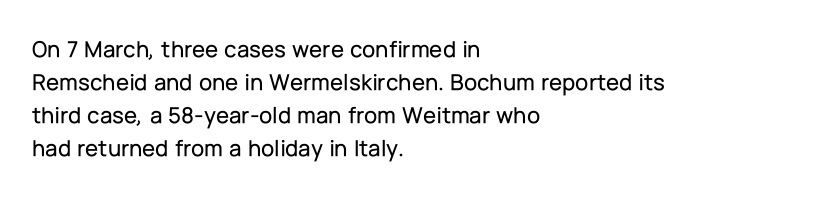
The image shows 24 px text type, upright; set left-aligned, normal line spacing (1.37x), normal letter spacing, not underlined.
